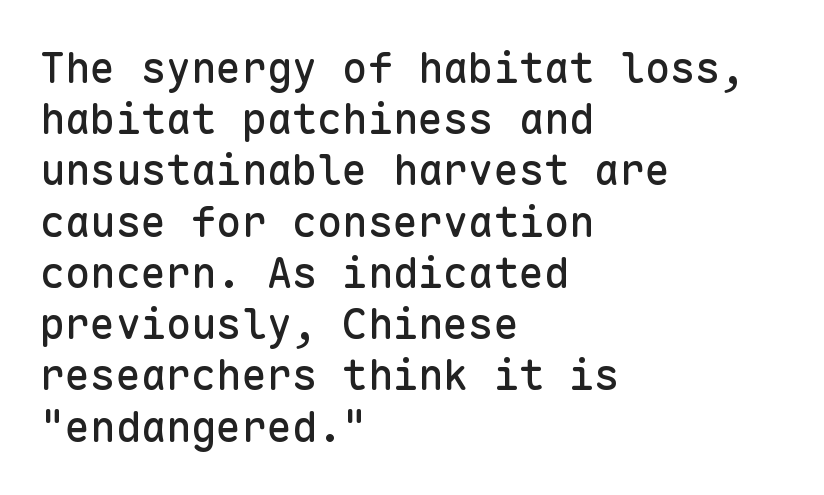
The image shows 42 px sans-serif type, upright, monospaced; set left-aligned, line spacing 1.22x, normal letter spacing, not underlined; low stroke contrast and a medium x-height.
